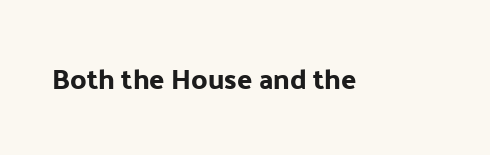
{"serif": "no", "italic": "no", "width": "normal", "stroke_contrast": "low", "x_height": "medium", "monospaced": "no", "underline": "no", "letter_spacing": "normal", "letter_spacing_em": 0.0, "glyph_px": 28}
